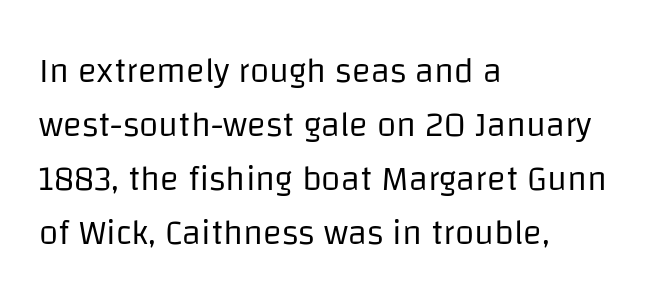
{"serif": "no", "italic": "no", "bold": "no", "weight": "regular", "width": "normal", "stroke_contrast": "low", "x_height": "large", "monospaced": "no", "underline": "no", "align": "left", "line_spacing": "normal", "line_spacing_ratio": 1.54, "letter_spacing": "normal", "letter_spacing_em": 0.0, "glyph_px": 35}
